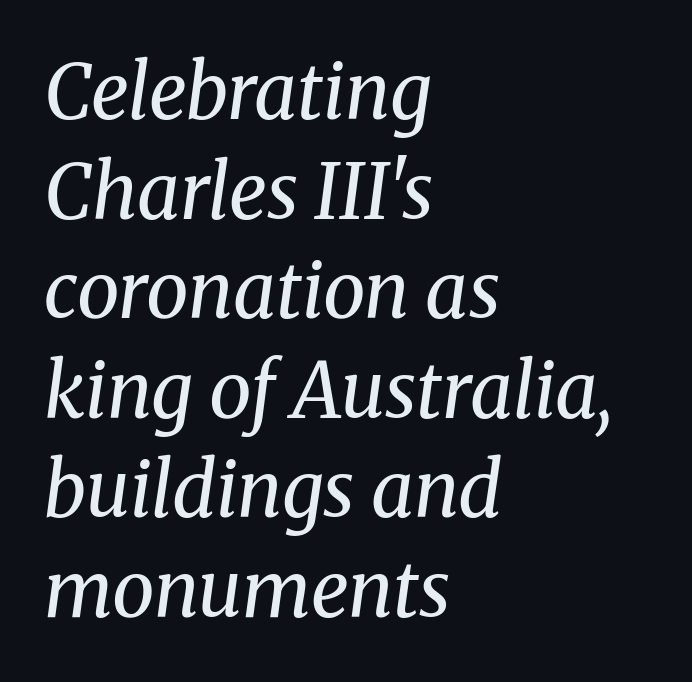
Compared with typical paragraphs, the rows here are spaced about the same. Layout note: lines flush left. The passage shown leans; its letterforms are oblique. The characters display serif detailing at their extremities. The zone under the glyphs is completely vacant. Think standard paragraph weight, or any step lighter than that.
